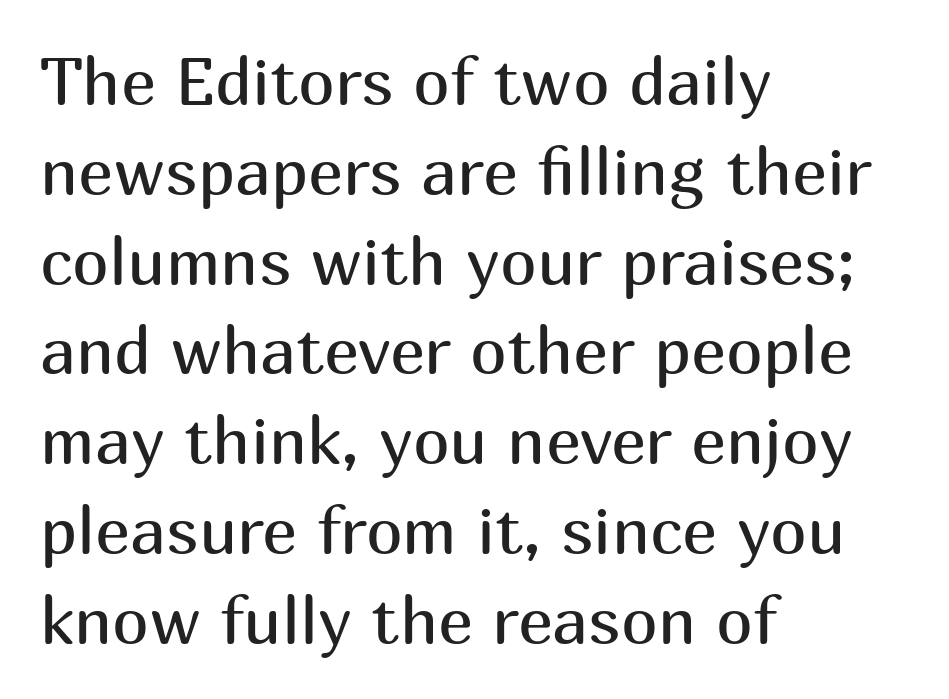
A roman cut, with each character standing at attention. Each word holds together tightly as a unit, with standard inter-letter gaps. The letters carry no serifs — their stems end cleanly without finishing strokes. Stroke thickness stays within the range of a standard reading face or lighter.
